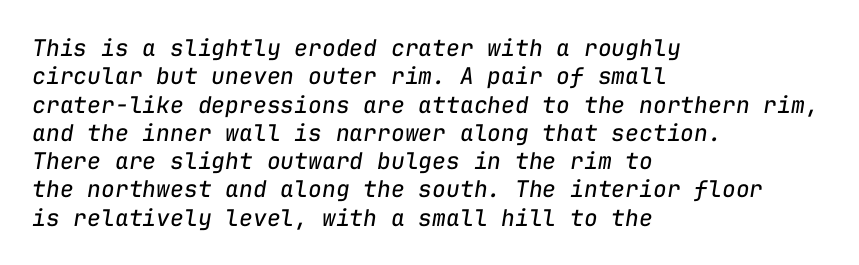
Short note: letters normally spaced. A typesetter would mark this as italic. This sample is left-justified, so line endings fall wherever the words run out. Stroke thickness stays within the range of a standard reading face or lighter. Clear beneath every line of the passage.
